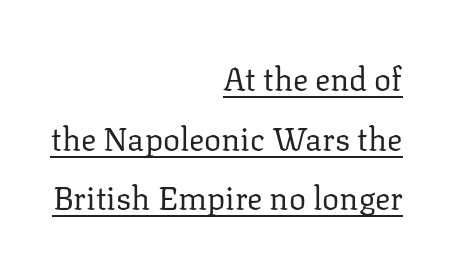
Q: Is the text bold? A: No.
Q: Is the text italic (slanted)? A: No, it is upright.
Q: Is the typeface a serif or a sans-serif typeface? A: Serif.
Q: Is the text underlined? A: Yes.
Q: How is the paragraph aligned? A: Right-aligned.
Q: Is the spacing between letters normal or unusually wide? A: Normal.
Q: Width (condensed, normal, or wide)? A: Normal.
Q: Stroke contrast? A: Low.
Q: x-height? A: Medium.
Q: Monospaced? A: No.
